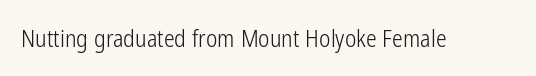
Q: Is the text bold? A: No.
Q: Is the text italic (slanted)? A: No, it is upright.
Q: Is the text underlined? A: No.
Q: Is the spacing between letters normal or unusually wide? A: Normal.
